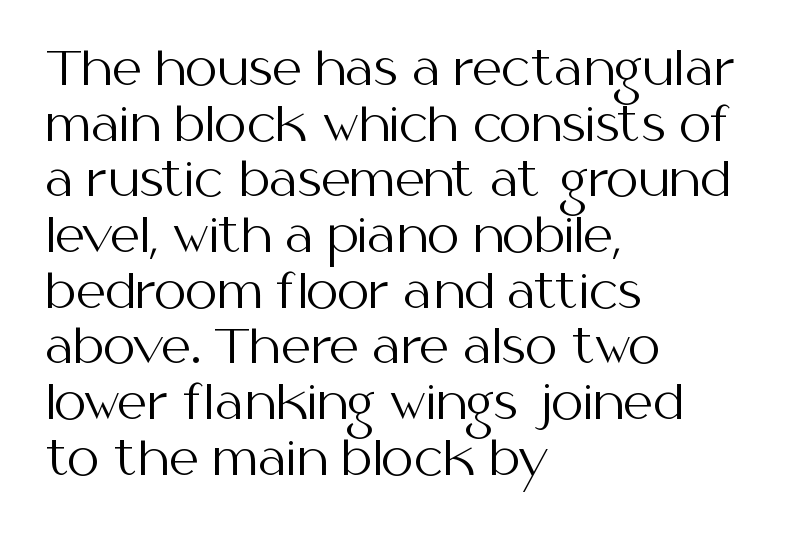
{"serif": "no", "italic": "no", "bold": "no", "weight": "regular", "width": "normal", "stroke_contrast": "medium", "x_height": "medium", "monospaced": "no", "underline": "no", "align": "left", "line_spacing_ratio": 1.21, "letter_spacing": "normal", "letter_spacing_em": 0.0, "glyph_px": 46}
